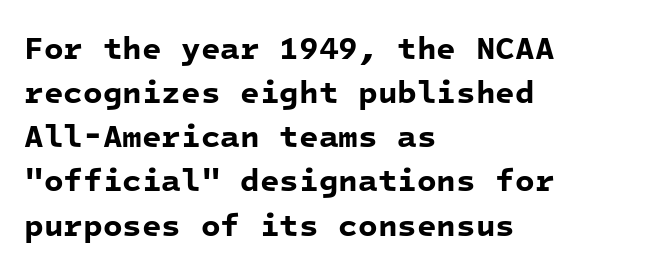
{"serif": "no", "bold": "yes", "weight": "bold", "width": "normal", "stroke_contrast": "low", "x_height": "medium", "monospaced": "yes", "underline": "no", "align": "left", "line_spacing": "normal", "line_spacing_ratio": 1.38, "letter_spacing": "normal", "letter_spacing_em": 0.0, "glyph_px": 32}
